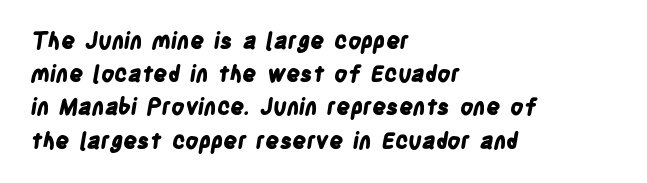
{"bold": "yes", "underline": "no", "align": "left", "line_spacing": "normal", "line_spacing_ratio": 1.51, "letter_spacing": "normal", "letter_spacing_em": 0.0, "glyph_px": 22}
